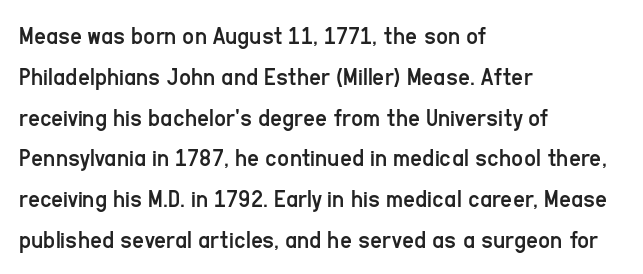
The gap between lines stays unmarked. No extra tracking has been applied to these lines. Does the leading feel generous? No, just average. Short and long lines alike share a common starting point at left.
